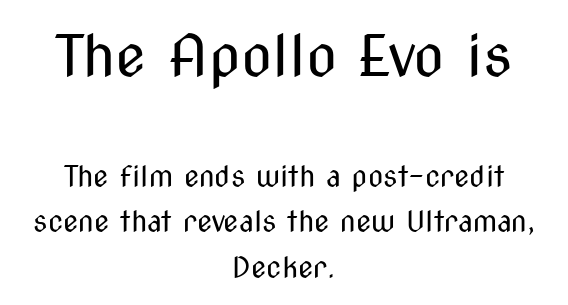
{"serif": "no", "italic": "no", "bold": "no", "weight": "regular", "width": "condensed", "stroke_contrast": "medium", "x_height": "medium", "monospaced": "no", "underline": "no", "align": "center", "line_spacing": "normal", "line_spacing_ratio": 1.62, "letter_spacing": "normal", "letter_spacing_em": 0.0, "larger_block": "first", "size_ratio": 2.04, "glyph_px": 57}
